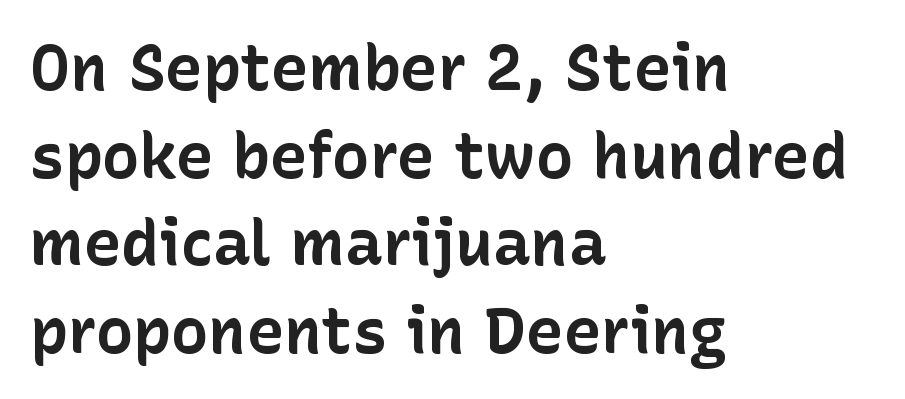
These lines were composed using upright roman letters. Think of a printed novel: that variable character pitch is what you see here. Nope, no serifs anywhere on these letters. The lines in this sample share a left origin and differ only in where they stop.
